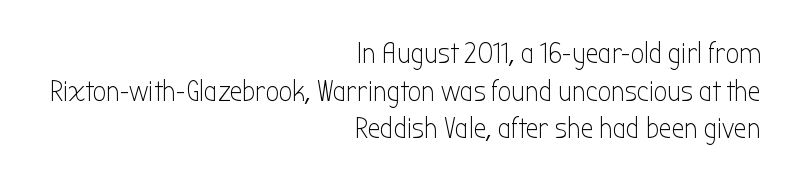
The image shows 29 px light, condensed sans-serif type, upright; set right-aligned, normal line spacing (1.3x), normal letter spacing, not underlined; low stroke contrast and a medium x-height.
